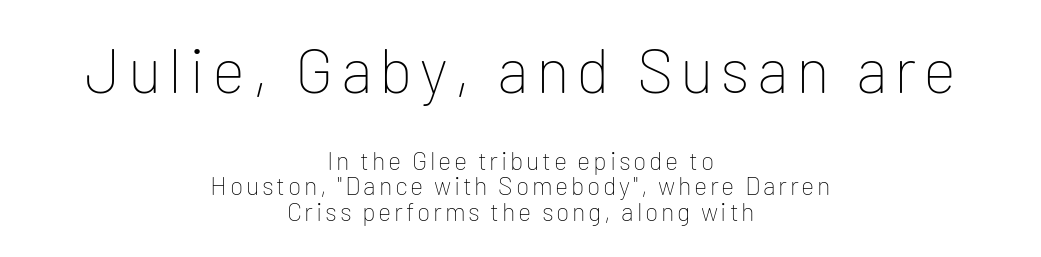
Q: Is the text bold? A: No.
Q: Is the text italic (slanted)? A: No, it is upright.
Q: Is the typeface a serif or a sans-serif typeface? A: Sans-serif.
Q: Is the text underlined? A: No.
Q: How is the paragraph aligned? A: Centered.
Q: Is the spacing between lines tight, normal or loose? A: Tight.
Q: Which block of text is set in a larger size, the first (top) or the second (bottom)? A: The first (top) one.
Q: Width (condensed, normal, or wide)? A: Normal.
Q: Stroke contrast? A: Low.
Q: x-height? A: Medium.
Q: Monospaced? A: No.
